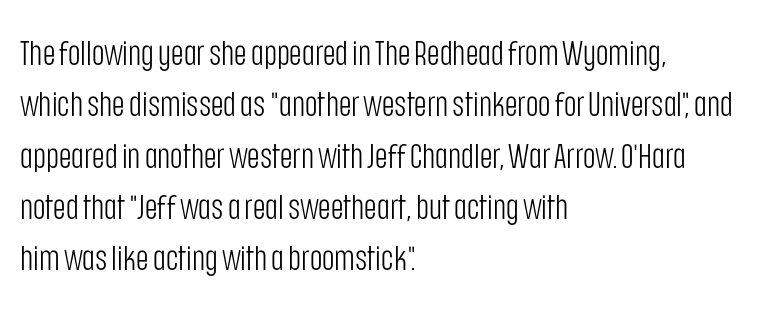
{"serif": "no", "italic": "no", "bold": "no", "weight": "light", "width": "condensed", "stroke_contrast": "low", "x_height": "large", "monospaced": "no", "underline": "no", "align": "left", "line_spacing": "normal", "line_spacing_ratio": 1.51, "letter_spacing": "normal", "letter_spacing_em": 0.0, "glyph_px": 34}
